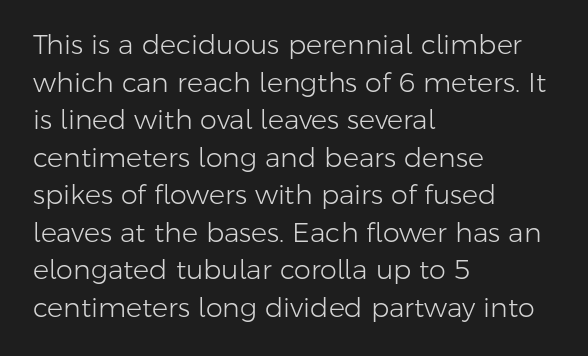
The image shows 27 px text type, upright; set left-aligned, normal line spacing (1.39x), normal letter spacing, not underlined.
